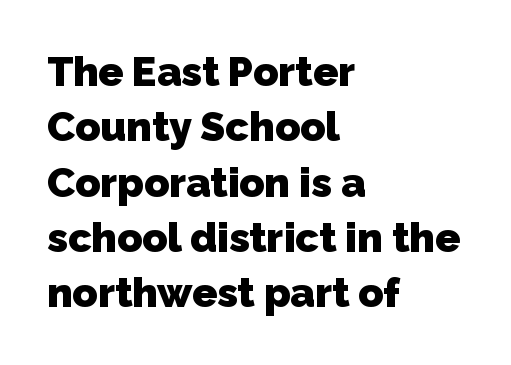
Regarding leading, the lines here are spaced in the standard way. These lines carry a lot of weight — the face is fully bold. The rendering keeps characters at their native spacing. Horizontal alignment here is leftward, the default for most running prose. Is this a sans? Yes — the strokes have no serifs. Anything drawn beneath the words? Only blank space.
